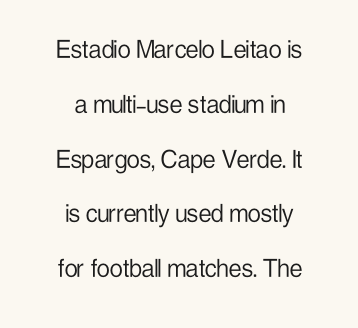
{"serif": "no", "italic": "no", "bold": "no", "weight": "light", "width": "condensed", "stroke_contrast": "low", "x_height": "medium", "monospaced": "no", "underline": "no", "align": "center", "line_spacing_ratio": 1.89, "letter_spacing": "normal", "letter_spacing_em": 0.0, "glyph_px": 29}
